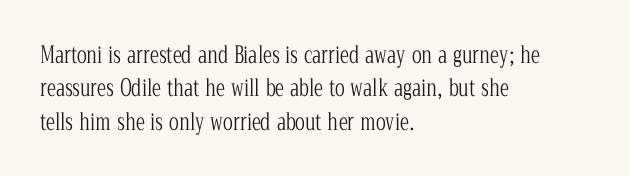
How would I describe the line gaps? Plain and ordinary. Just letters on the line, the space beneath them empty. Alignment: flush left. In terms of posture, this sample is upright.
